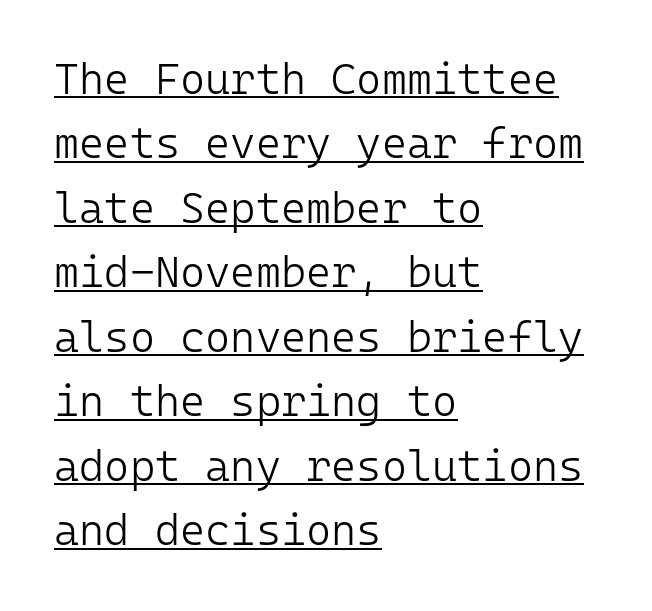
The image shows 43 px light sans-serif type, upright, monospaced; set left-aligned, normal line spacing (1.5x), normal letter spacing, underlined; low stroke contrast and a medium x-height.
